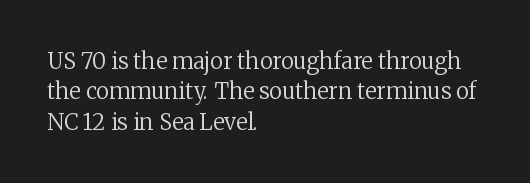
Q: Is the text bold? A: No.
Q: Is the text italic (slanted)? A: No, it is upright.
Q: Is the text underlined? A: No.
Q: How is the paragraph aligned? A: Left-aligned.
Q: Is the spacing between letters normal or unusually wide? A: Normal.
Q: Is the spacing between lines tight, normal or loose? A: Normal.
